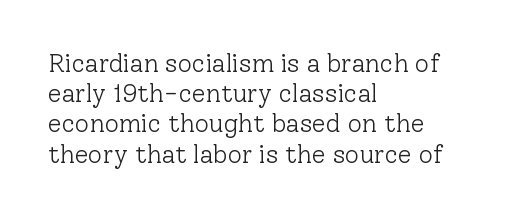
Q: Is the text bold? A: No.
Q: Is the text italic (slanted)? A: No, it is upright.
Q: Is the text underlined? A: No.
Q: How is the paragraph aligned? A: Left-aligned.
Q: Is the spacing between letters normal or unusually wide? A: Normal.
